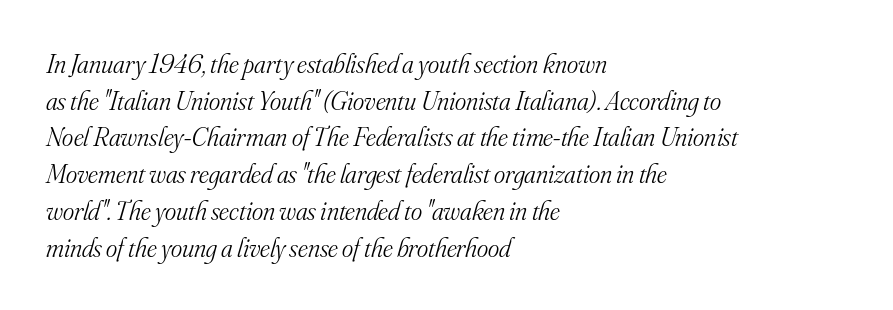
Q: Is the text bold? A: No.
Q: Is the text italic (slanted)? A: Yes, it leans right by about 16 degrees.
Q: Is the text underlined? A: No.
Q: How is the paragraph aligned? A: Left-aligned.
Q: Is the spacing between letters normal or unusually wide? A: Normal.
Q: Is the spacing between lines tight, normal or loose? A: Normal.
